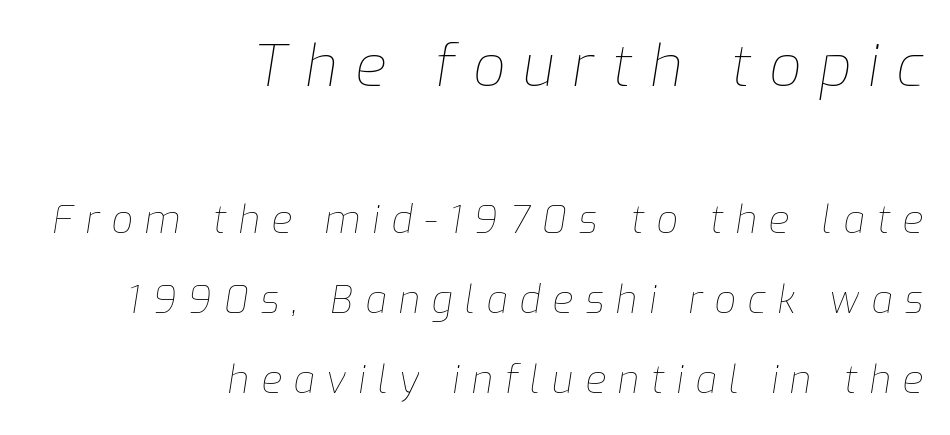
{"italic": "yes", "lean": "right", "slant_degrees": 9, "bold": "no", "weight": "thin", "width": "normal", "stroke_contrast": "low", "x_height": "medium", "monospaced": "no", "underline": "no", "align": "right", "line_spacing": "loose", "line_spacing_ratio": 2.11, "letter_spacing": "wide", "letter_spacing_em": 0.31, "larger_block": "first", "size_ratio": 1.5, "glyph_px": 57}
